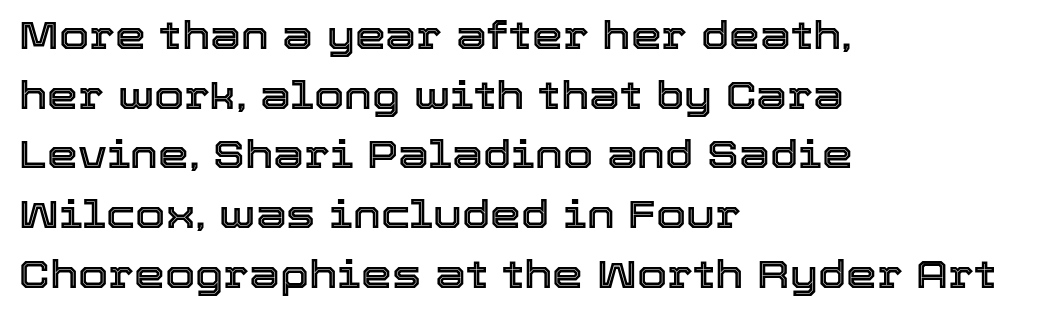
Q: Is the text italic (slanted)? A: No, it is upright.
Q: Is the text underlined? A: No.
Q: How is the paragraph aligned? A: Left-aligned.
Q: Is the spacing between letters normal or unusually wide? A: Normal.
Q: Is the spacing between lines tight, normal or loose? A: Normal.
Q: Width (condensed, normal, or wide)? A: Normal.
Q: x-height? A: Medium.
Q: Monospaced? A: No.
